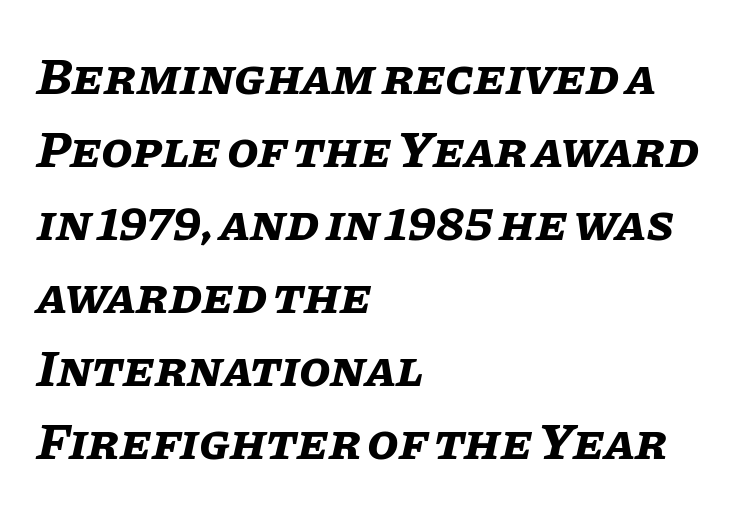
These lines stack with their left ends in a neat column. The rendering uses natural spacing where letterforms have individual widths. Quick note: interline space is typical. The horizontal fit of the characters is conventional and even. Plenty of ink on the page — the face is bold. In terms of posture, this sample is oblique.
